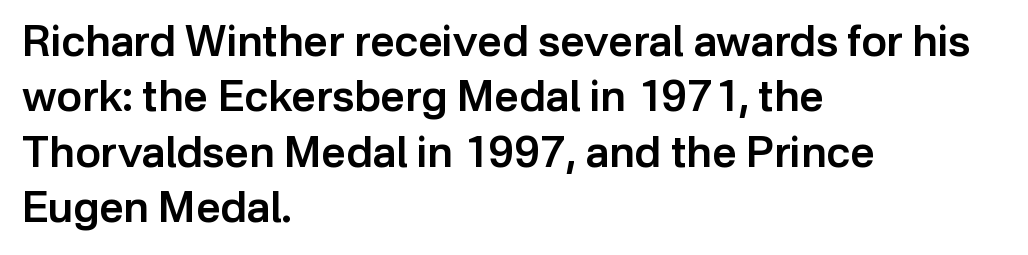
Descenders are the only things crossing below the line. Regular leading. This sample uses an upright cut, with every glyph sitting square on the baseline. The rendering anchors every line to the left-hand side. The glyphs in this specimen are sans serif. I'd describe the lettering as semibold — firm but not a full bold.
